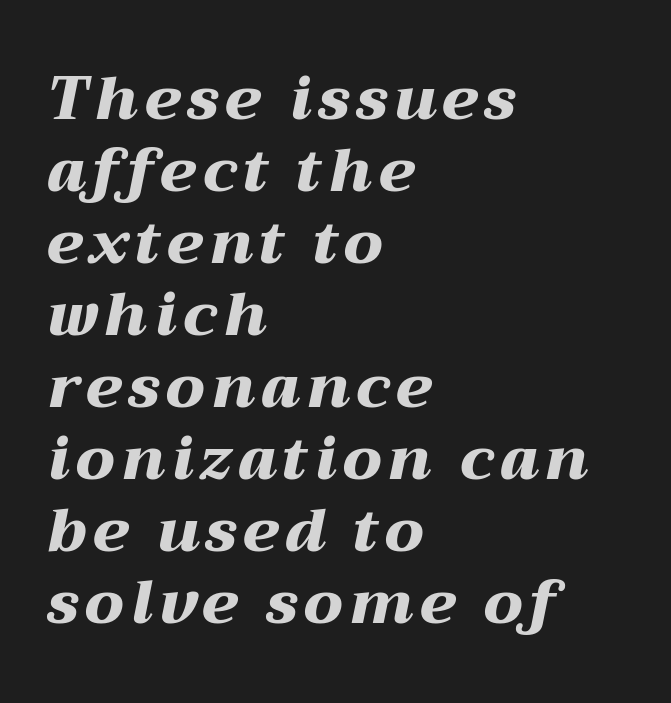
Character widths vary here, with narrow letters taking less room than wide ones. Characters are canted at an angle relative to the baseline's perpendicular. Is the type bold? Yes — the strokes are clearly thick and heavy. Notice how the passage keeps a crisp vertical edge on the left only. The specimen omits any rule beneath the text block's lines.
